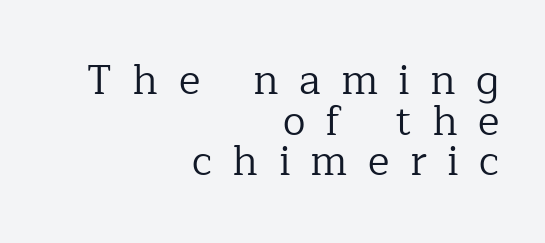
The image shows 41 px regular-weight serif type, upright; set right-aligned, tight line spacing (0.99x), unusually wide letter spacing (+0.5 em), not underlined; low stroke contrast and a medium x-height.
